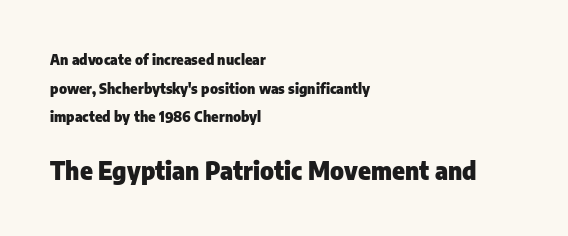
If you squint, the bottom block still reads clearly — it's the larger of the two. The letters sit at their default tracking, neither squeezed nor spread. Thick stems and heavy bowls — unmistakably bold. Typeset ragged right — the left edge is the straight one.
